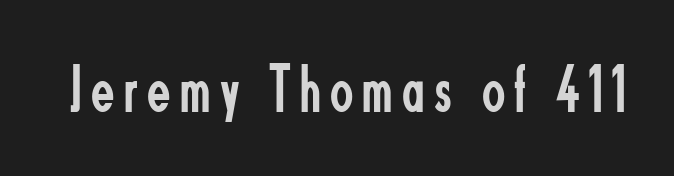
Letters rest on an invisible, unmarked baseline. The strokes are not fattened; the text isn't bold. The characters display no serif detailing; their extremities are plain. Proportional: the letters do not fall into vertical columns.
